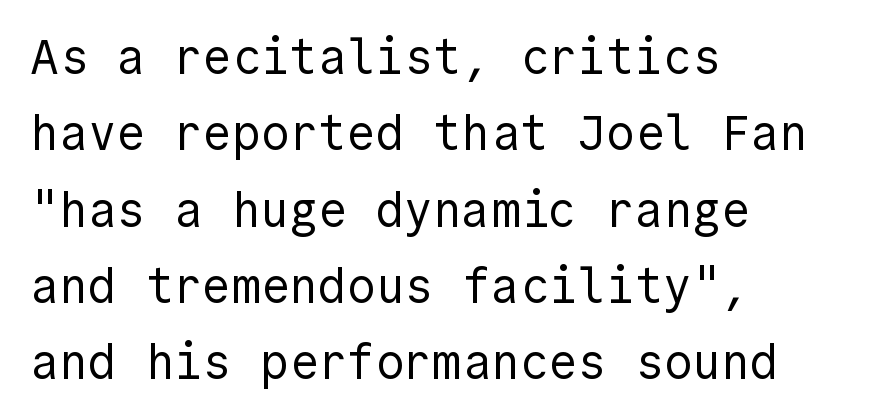
The image shows 48 px regular-weight sans-serif type, upright; set left-aligned, normal line spacing (1.59x), normal letter spacing, not underlined; a medium x-height.
